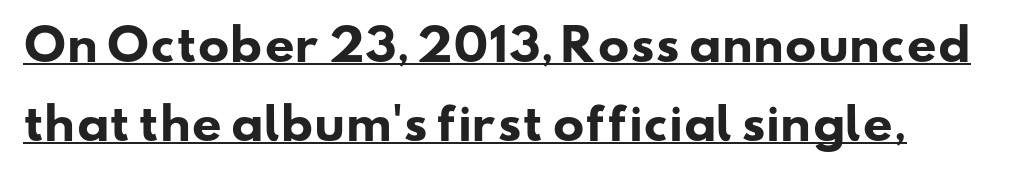
Q: Is the text bold? A: Yes.
Q: Is the typeface a serif or a sans-serif typeface? A: Sans-serif.
Q: Is the text underlined? A: Yes.
Q: Is the spacing between letters normal or unusually wide? A: Normal.
Q: Width (condensed, normal, or wide)? A: Wide.
Q: Stroke contrast? A: Low.
Q: x-height? A: Small.
Q: Monospaced? A: No.
